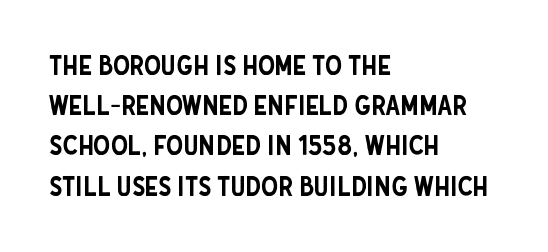
Summary of vertical rhythm: regular, with standard interline spacing. No italicization has been applied; the sample stays upright. One-word summary of the alignment: left. The line texture is even and compact thanks to regular tracking. The space directly below the letters is spotless.
